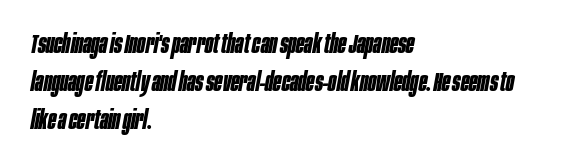
Compared with ordinary roman type, these characters are visibly tilted. The typesetter chose a ragged-right arrangement here. Baseline-to-baseline distance is the conventional proportion of letter height. A full-strength bold gives these letters their thick strokes.
